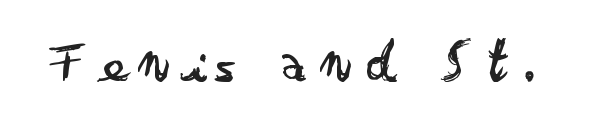
Regarding serifs, this sample does without them. The letters advance in unequal steps, a hallmark of proportional type. The space directly below the letters is spotless. Compared with typical body copy, the letter spacing here is much looser. Stem width sits at or under what a default text font uses.
